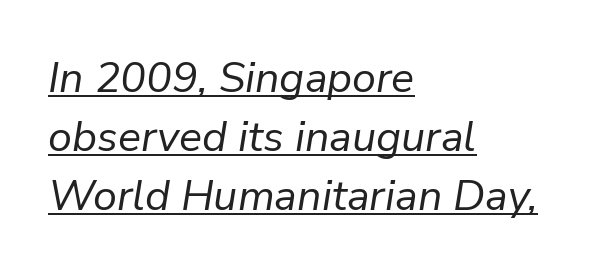
{"italic": "yes", "lean": "right", "slant_degrees": 9, "bold": "no", "weight": "regular", "width": "normal", "stroke_contrast": "low", "x_height": "medium", "monospaced": "no", "underline": "yes", "align": "left", "line_spacing": "normal", "line_spacing_ratio": 1.37, "letter_spacing": "normal", "letter_spacing_em": 0.0, "glyph_px": 43}
